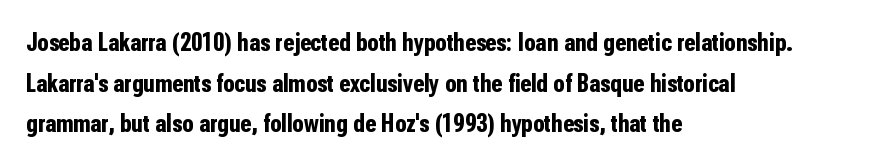
Students, note that the glyphs here touch the page at normal intervals. Lines of text with bare space underneath. Short and long lines alike share a common starting point at left. The font's upright variant was chosen for this text.
